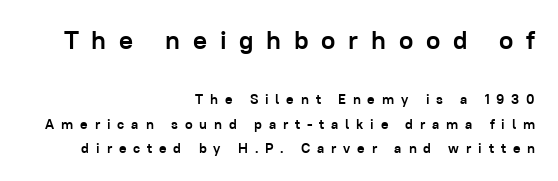
The image shows 26 px bold type, upright; set right-aligned, line spacing 1.77x, unusually wide letter spacing (+0.49 em), not underlined; the first (top) block is 1.86x larger.
